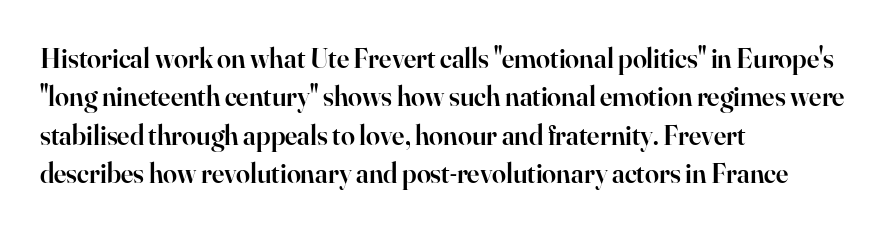
The image shows 28 px semibold serif type, upright; set left-aligned, normal line spacing (1.37x), normal letter spacing, not underlined; high stroke contrast and a small x-height.
